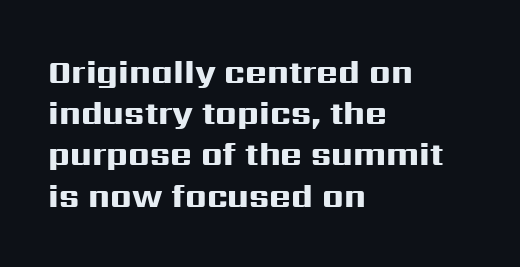
Heft: maximum for text — a bold. Descender tails drop into unmarked territory. The font's upright variant was chosen for this text. In CSS terms this would be text-align: left. Letterform terminals end flat and unadorned throughout the passage. The letters advance in unequal steps, a hallmark of proportional type.
